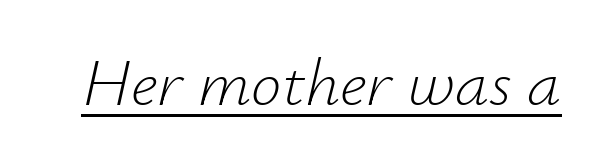
Glyph-to-glyph distance matches everyday printed text. Is the type slanted? Yes — the strokes lean at a clear angle. A quiet, ordinary-to-light weight characterises the typeface. Each letter keeps its own natural width here, so spacing adapts to shape. Like a heading marked for emphasis, these lines bear an underscore.
